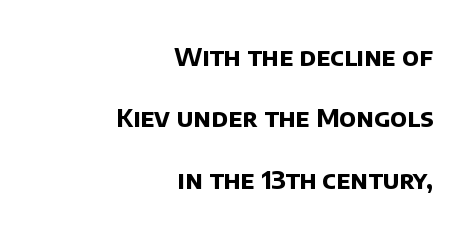
Q: Is the text bold? A: Yes.
Q: Is the text underlined? A: No.
Q: How is the paragraph aligned? A: Right-aligned.
Q: Is the spacing between letters normal or unusually wide? A: Normal.
Q: Is the spacing between lines tight, normal or loose? A: Loose.
